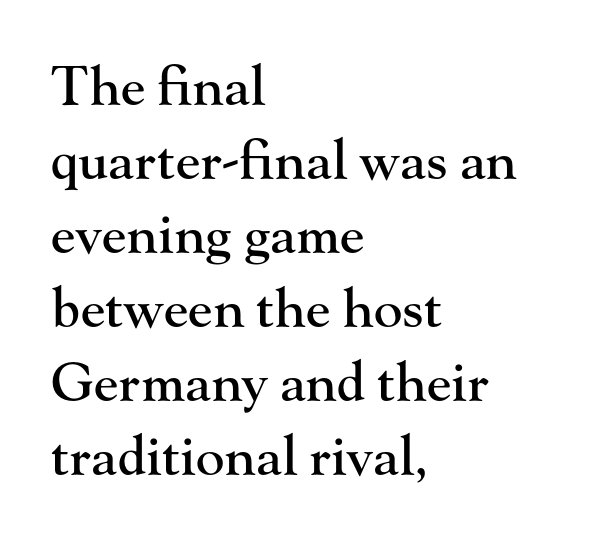
The rendering uses a moderate line-height, typical for paragraphs. Underlining? Definitely not there. Vertical strokes here are truly vertical. Yep, those are serifs on the letters. Spacing verdict: proportional, widths tailored to each character. The lines in this sample share a left origin and differ only in where they stop.
